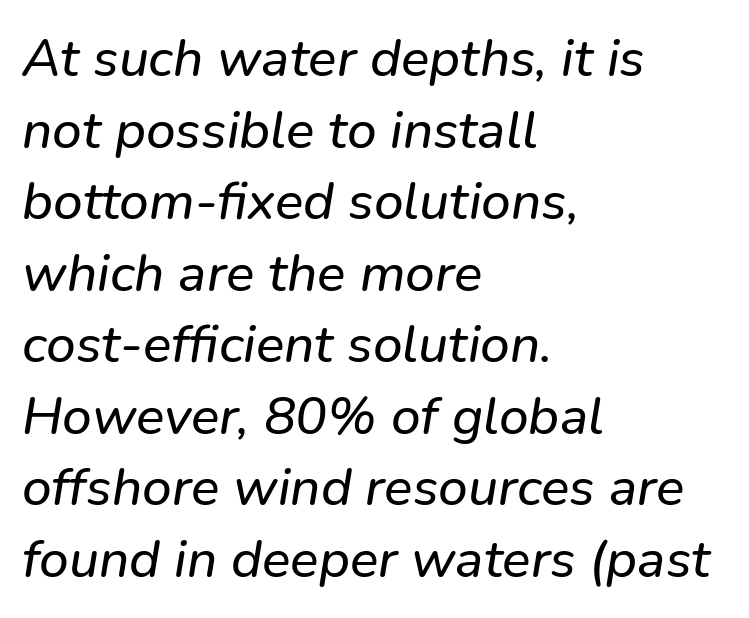
{"italic": "yes", "lean": "right", "slant_degrees": 9, "width": "normal", "stroke_contrast": "low", "x_height": "medium", "monospaced": "no", "underline": "no", "align": "left", "line_spacing": "normal", "line_spacing_ratio": 1.35, "letter_spacing": "normal", "letter_spacing_em": 0.0, "glyph_px": 53}
